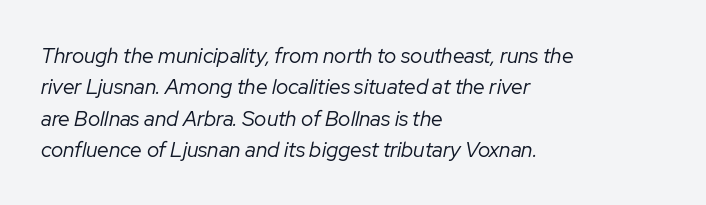
{"italic": "yes", "lean": "right", "slant_degrees": 12, "bold": "no", "underline": "no", "align": "left", "line_spacing": "normal", "line_spacing_ratio": 1.49, "letter_spacing": "normal", "letter_spacing_em": 0.0, "glyph_px": 21}
